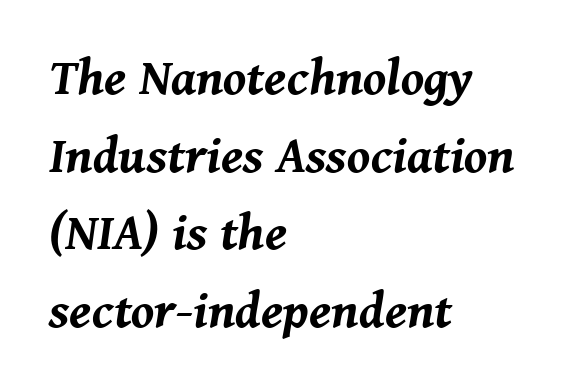
Notice how thick the strokes are: this is what a full bold looks like. Typeset ragged right — the left edge is the straight one. Descenders hang freely into open space. The type is set solid horizontally, with unmodified tracking.
